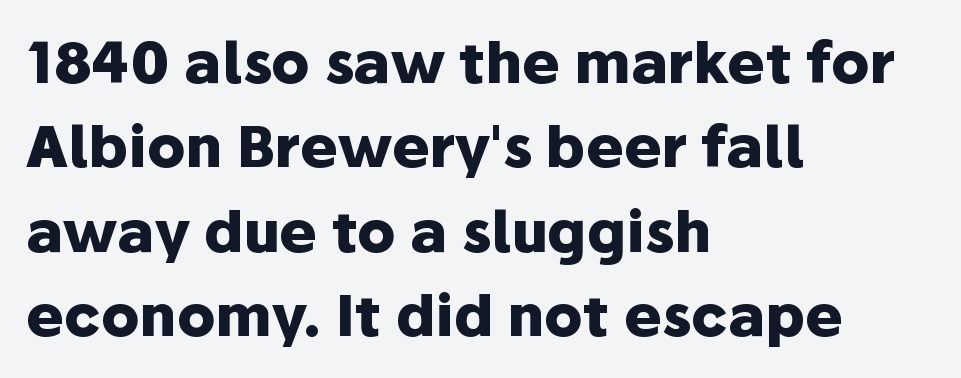
Q: Is the text bold? A: Yes.
Q: Is the text italic (slanted)? A: No, it is upright.
Q: Is the typeface a serif or a sans-serif typeface? A: Sans-serif.
Q: Is the text underlined? A: No.
Q: How is the paragraph aligned? A: Left-aligned.
Q: Is the spacing between letters normal or unusually wide? A: Normal.
Q: Is the spacing between lines tight, normal or loose? A: Normal.
Q: Width (condensed, normal, or wide)? A: Normal.
Q: Stroke contrast? A: Low.
Q: x-height? A: Medium.
Q: Monospaced? A: No.
